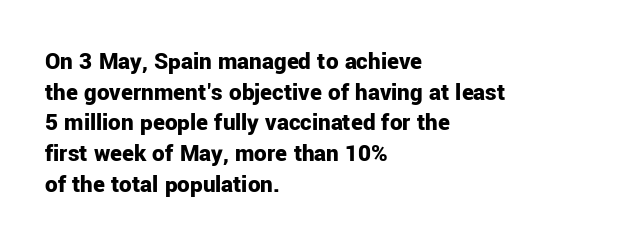
{"italic": "no", "bold": "yes", "underline": "no", "align": "left", "line_spacing_ratio": 1.23, "letter_spacing": "normal", "letter_spacing_em": 0.0, "glyph_px": 25}
